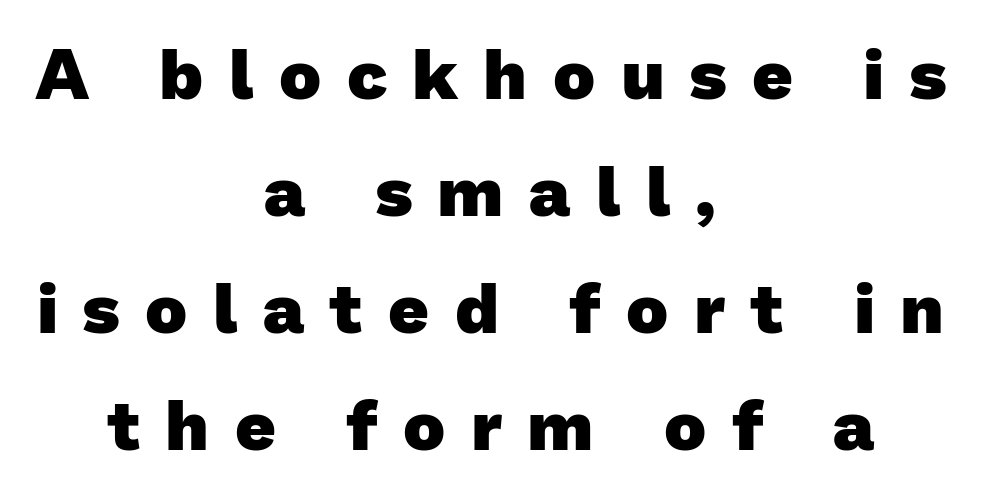
Q: Is the text bold? A: Yes.
Q: Is the typeface a serif or a sans-serif typeface? A: Sans-serif.
Q: Is the text underlined? A: No.
Q: How is the paragraph aligned? A: Centered.
Q: Is the spacing between letters normal or unusually wide? A: Unusually wide.
Q: Is the spacing between lines tight, normal or loose? A: Normal.
Q: Width (condensed, normal, or wide)? A: Normal.
Q: Stroke contrast? A: Low.
Q: x-height? A: Medium.
Q: Monospaced? A: No.
